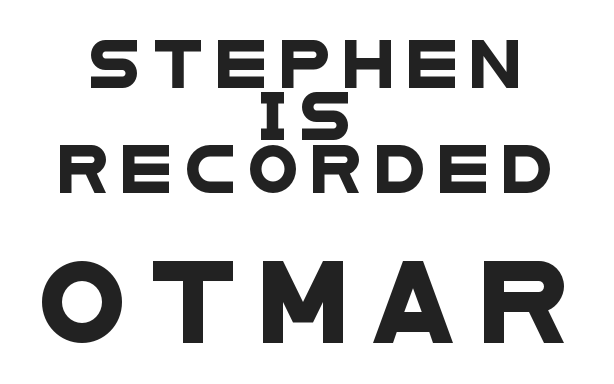
{"serif": "no", "width": "wide", "stroke_contrast": "low", "x_height": "large", "monospaced": "no", "underline": "no", "align": "center", "line_spacing": "tight", "line_spacing_ratio": 1.14, "letter_spacing": "wide", "letter_spacing_em": 0.28, "larger_block": "second", "size_ratio": 1.74, "glyph_px": 80}
